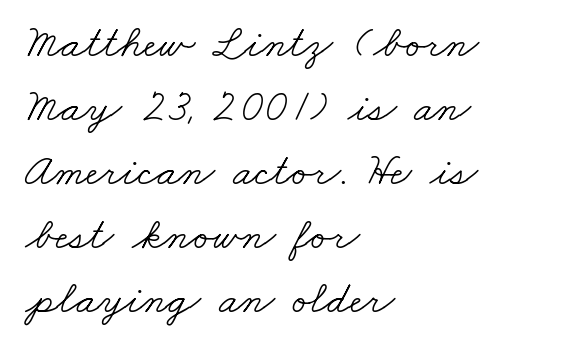
The face used here is proportionally spaced, like ordinary book or web type. Has an underline been added? It has not. Does extra space separate the letters? No, they use regular spacing. The typeface has the unassuming heft of standard copy or less. The designer went with a serif here, giving each stem small feet. The text block is weighted toward the left margin, trailing off unevenly rightward.
